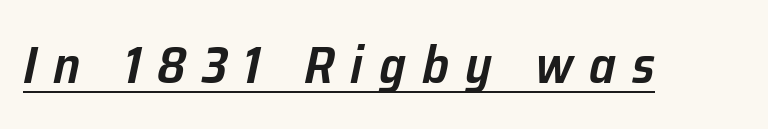
The image shows 52 px semibold type, italic (leaning right); set unusually wide letter spacing (+0.31 em), underlined; low stroke contrast and a medium x-height.
